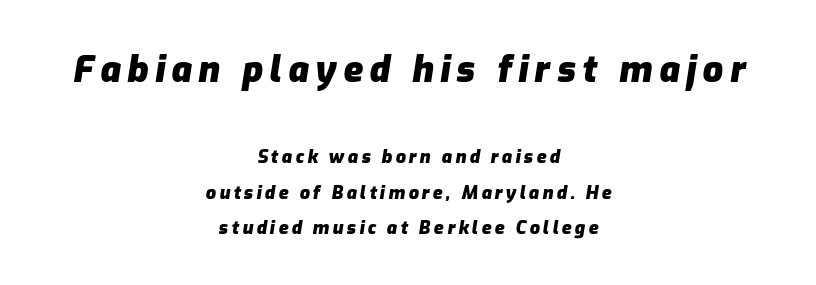
The image shows 36 px heavy type, italic (leaning right); set centered, loose line spacing (1.96x), not underlined; the first (top) block is 2.0x larger; low stroke contrast and a medium x-height.
